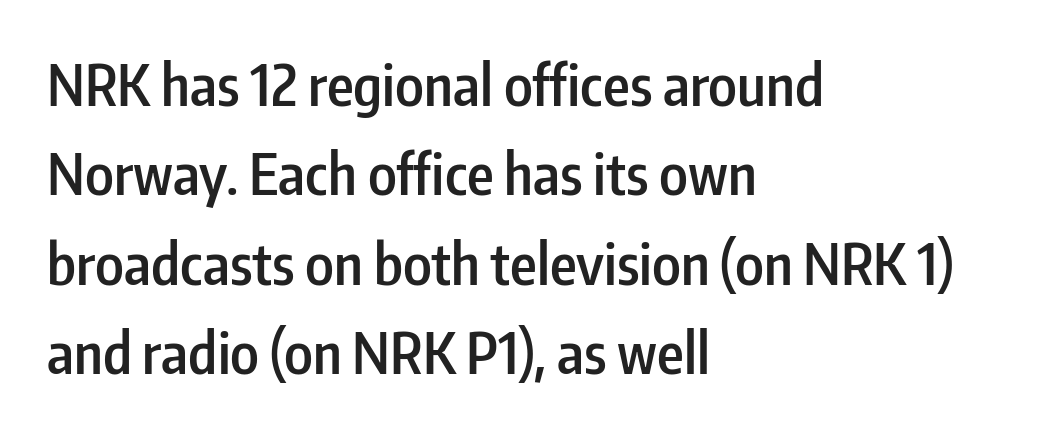
You could call the tracking neutral — neither tight nor loose. Is this a fixed-width face? No — the glyphs have proportional, varying widths. A typesetter would label this face a sans. The sample has been set in demibold, a notch under bold.
